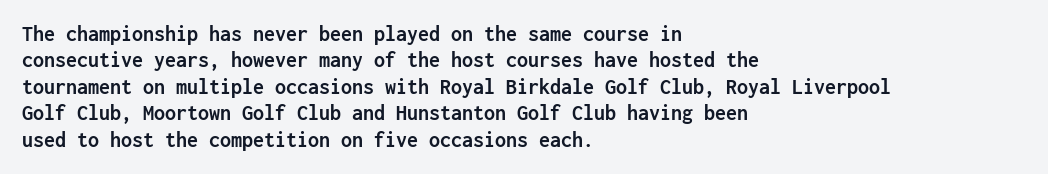
{"italic": "no", "bold": "yes", "underline": "no", "align": "left", "line_spacing_ratio": 1.2, "letter_spacing": "normal", "letter_spacing_em": 0.0, "glyph_px": 22}
